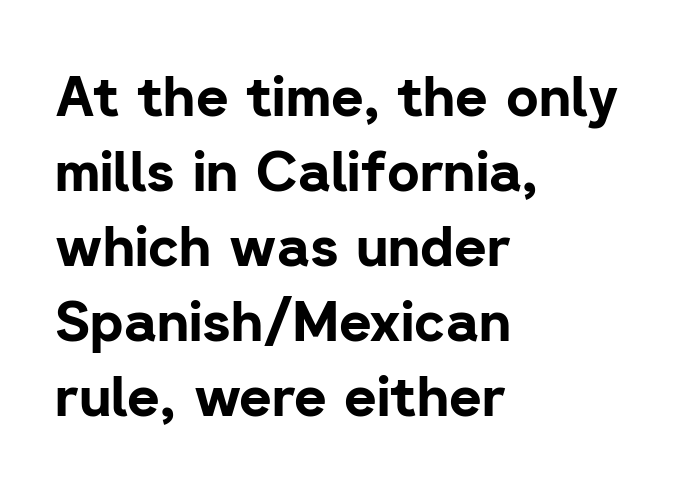
Q: Is the text bold? A: Yes.
Q: Is the text italic (slanted)? A: No, it is upright.
Q: Is the typeface a serif or a sans-serif typeface? A: Sans-serif.
Q: Is the text underlined? A: No.
Q: How is the paragraph aligned? A: Left-aligned.
Q: Is the spacing between letters normal or unusually wide? A: Normal.
Q: Is the spacing between lines tight, normal or loose? A: Normal.
Q: Width (condensed, normal, or wide)? A: Normal.
Q: Stroke contrast? A: Low.
Q: x-height? A: Medium.
Q: Monospaced? A: No.
